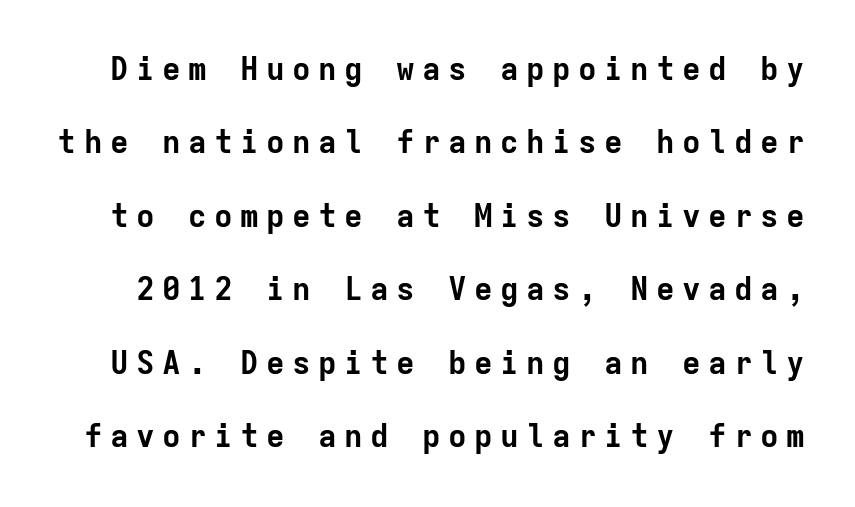
A typesetter would call this leading open, well beyond the default. Typographic density is high because the face is bold. The type sits square on the baseline with zero lean. Monospaced: the letters line up in strict vertical columns.
